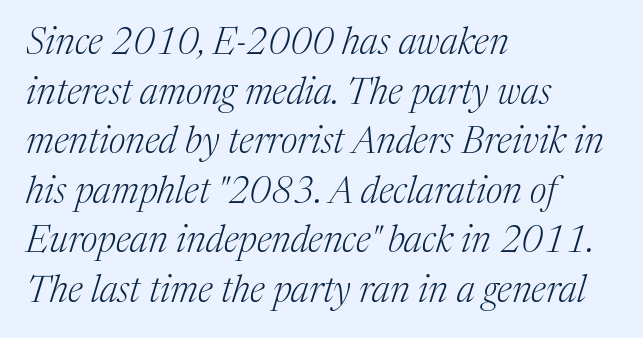
Q: Is the text bold? A: No.
Q: Is the text italic (slanted)? A: Yes, it leans right by about 17 degrees.
Q: Is the typeface a serif or a sans-serif typeface? A: Serif.
Q: Is the text underlined? A: No.
Q: How is the paragraph aligned? A: Left-aligned.
Q: Is the spacing between letters normal or unusually wide? A: Normal.
Q: Is the spacing between lines tight, normal or loose? A: Normal.
Q: Width (condensed, normal, or wide)? A: Normal.
Q: Stroke contrast? A: Medium.
Q: x-height? A: Medium.
Q: Monospaced? A: No.
